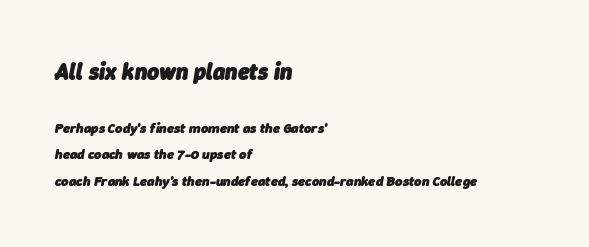
The image shows 23 px bold type, italic (leaning right); set left-aligned, loose line spacing (1.92x), normal letter spacing, not underlined; the first (top) block is 1.64x larger.
